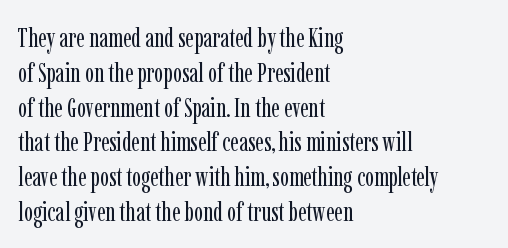
{"italic": "no", "bold": "no", "underline": "no", "align": "left", "line_spacing": "normal", "line_spacing_ratio": 1.29, "letter_spacing": "normal", "letter_spacing_em": 0.0, "glyph_px": 27}
